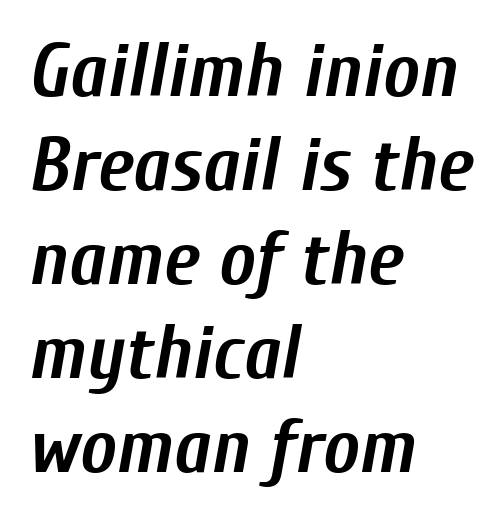
The image shows 77 px semibold, condensed type, italic (leaning right); set left-aligned, line spacing 1.22x, normal letter spacing, not underlined; low stroke contrast and a medium x-height.
